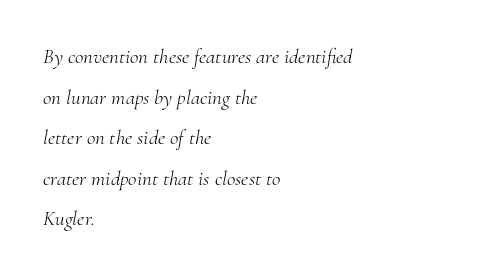
The image shows 21 px text type, italic (leaning right); set left-aligned, loose line spacing (1.93x), normal letter spacing, not underlined.
